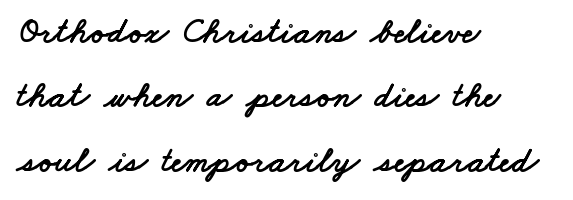
Q: Is the typeface a serif or a sans-serif typeface? A: Sans-serif.
Q: Is the text underlined? A: No.
Q: How is the paragraph aligned? A: Left-aligned.
Q: Is the spacing between letters normal or unusually wide? A: Normal.
Q: Width (condensed, normal, or wide)? A: Wide.
Q: Stroke contrast? A: Low.
Q: x-height? A: Small.
Q: Monospaced? A: No.
